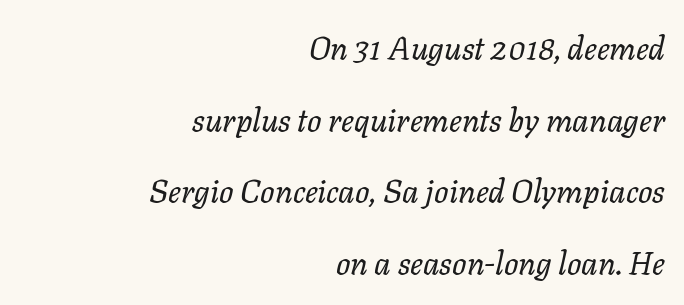
{"italic": "yes", "lean": "right", "slant_degrees": 11, "bold": "no", "weight": "regular", "width": "normal", "stroke_contrast": "low", "x_height": "medium", "monospaced": "no", "underline": "no", "align": "right", "line_spacing": "loose", "line_spacing_ratio": 2.24, "letter_spacing": "normal", "letter_spacing_em": 0.0, "glyph_px": 32}
